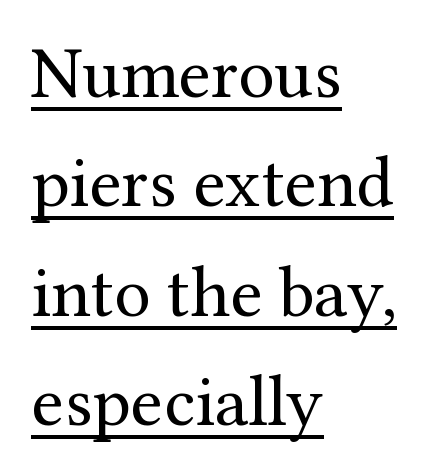
The tracking reads as untouched default to a designer's eye. Characters remain perfectly vertical along every line. Note the varied advance widths — an 'i' is clearly narrower than an 'm'. Check where the strokes stop: tiny serifs finish them off.
